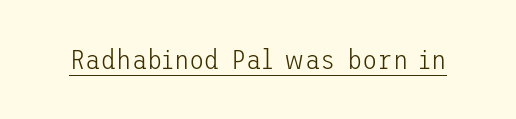
{"serif": "no", "italic": "no", "bold": "no", "weight": "light", "width": "normal", "stroke_contrast": "low", "x_height": "medium", "underline": "yes", "letter_spacing": "normal", "letter_spacing_em": 0.0, "glyph_px": 28}
